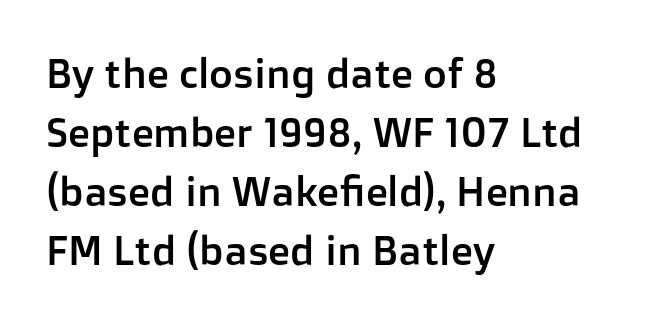
{"serif": "no", "italic": "no", "width": "normal", "stroke_contrast": "low", "x_height": "medium", "monospaced": "no", "underline": "no", "align": "left", "line_spacing": "normal", "line_spacing_ratio": 1.44, "letter_spacing": "normal", "letter_spacing_em": 0.0, "glyph_px": 41}
